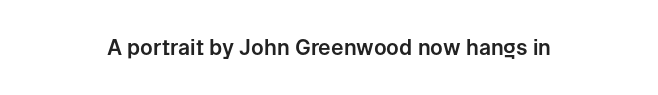
{"italic": "no", "underline": "no", "letter_spacing": "normal", "letter_spacing_em": 0.0, "glyph_px": 21}
